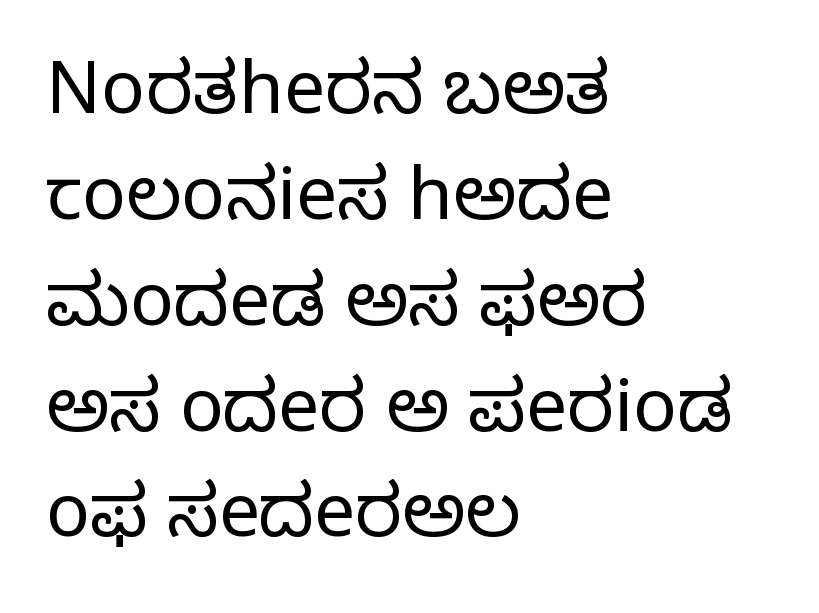
The image shows 73 px regular-weight serif type, upright; set left-aligned, normal line spacing (1.45x), normal letter spacing, not underlined; low stroke contrast and a large x-height.
